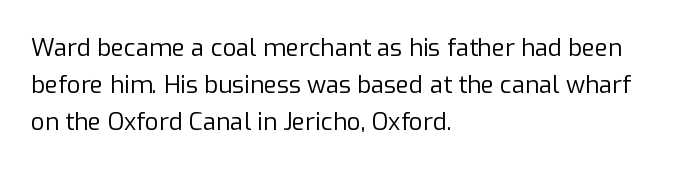
{"italic": "no", "bold": "no", "underline": "no", "align": "left", "line_spacing": "normal", "line_spacing_ratio": 1.55, "letter_spacing": "normal", "letter_spacing_em": 0.0, "glyph_px": 24}
